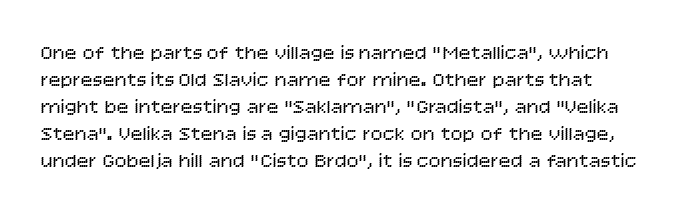
{"italic": "no", "bold": "no", "underline": "no", "line_spacing": "normal", "line_spacing_ratio": 1.35, "letter_spacing": "normal", "letter_spacing_em": 0.0, "glyph_px": 20}
